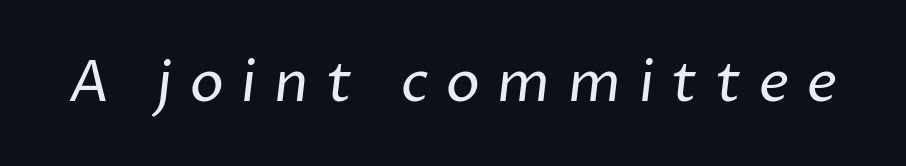
Proportional: the letters do not fall into vertical columns. The face used here is a sans, in the tradition of grotesques and geometrics. Is the stroke heavy? The answer is a plain regular-or-lighter. Letters rest on an invisible, unmarked baseline.
